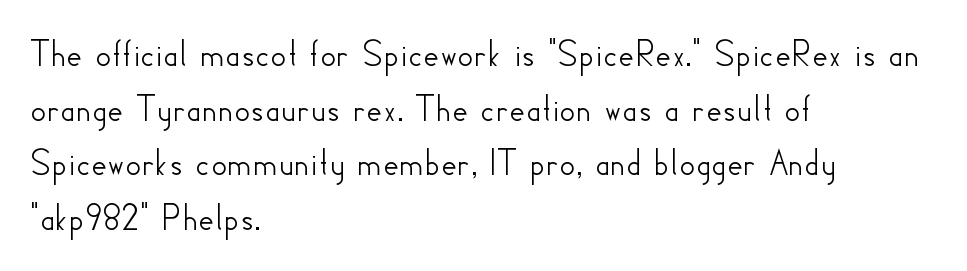
Q: Is the text italic (slanted)? A: No, it is upright.
Q: Is the typeface a serif or a sans-serif typeface? A: Sans-serif.
Q: Is the text underlined? A: No.
Q: How is the paragraph aligned? A: Left-aligned.
Q: Is the spacing between letters normal or unusually wide? A: Normal.
Q: Is the spacing between lines tight, normal or loose? A: Normal.
Q: Width (condensed, normal, or wide)? A: Normal.
Q: Stroke contrast? A: Low.
Q: x-height? A: Small.
Q: Monospaced? A: No.
